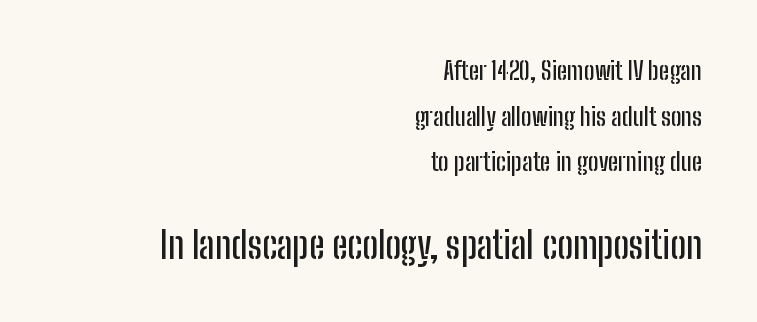
The image shows 37 px condensed sans-serif type, upright; set right-aligned, line spacing 1.83x, normal letter spacing, not underlined; the second (bottom) block is 1.48x larger; low stroke contrast and a medium x-height.
